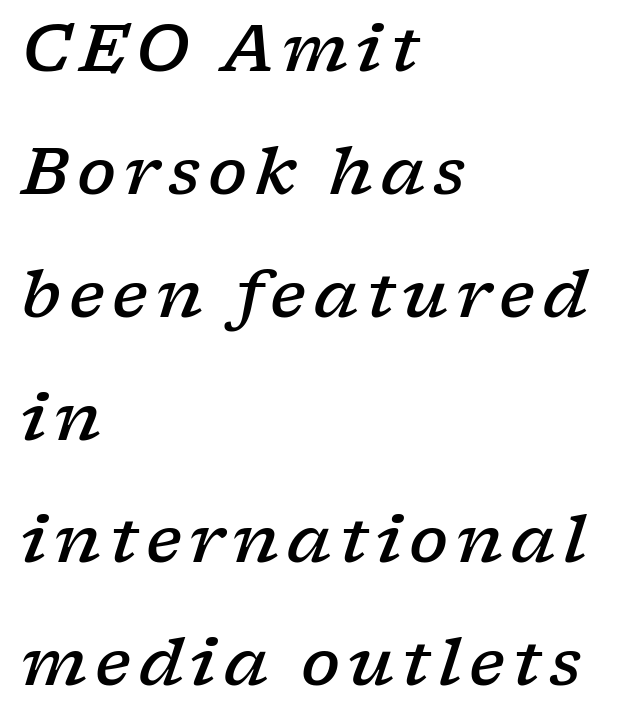
{"serif": "yes", "italic": "yes", "lean": "right", "slant_degrees": 17, "bold": "semi", "weight": "semibold", "width": "wide", "stroke_contrast": "low", "x_height": "medium", "monospaced": "no", "underline": "no", "align": "left", "line_spacing_ratio": 1.89, "glyph_px": 65}
